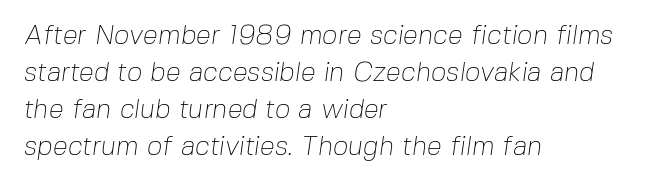
Q: Is the text bold? A: No.
Q: Is the text underlined? A: No.
Q: How is the paragraph aligned? A: Left-aligned.
Q: Is the spacing between letters normal or unusually wide? A: Normal.
Q: Is the spacing between lines tight, normal or loose? A: Normal.
